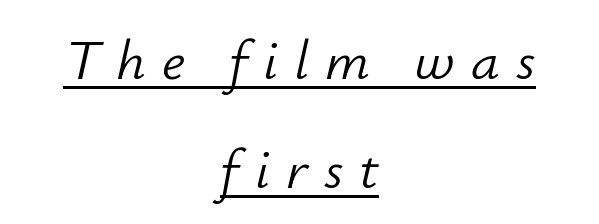
Q: Is the text bold? A: No.
Q: Is the text italic (slanted)? A: Yes, it leans right by about 12 degrees.
Q: Is the text underlined? A: Yes.
Q: How is the paragraph aligned? A: Centered.
Q: Is the spacing between letters normal or unusually wide? A: Unusually wide.
Q: Is the spacing between lines tight, normal or loose? A: Loose.
Q: Width (condensed, normal, or wide)? A: Normal.
Q: Stroke contrast? A: Low.
Q: x-height? A: Small.
Q: Monospaced? A: No.
